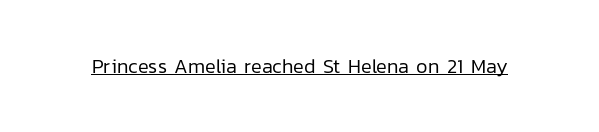
The image shows 20 px text type, upright; set normal letter spacing, underlined.
